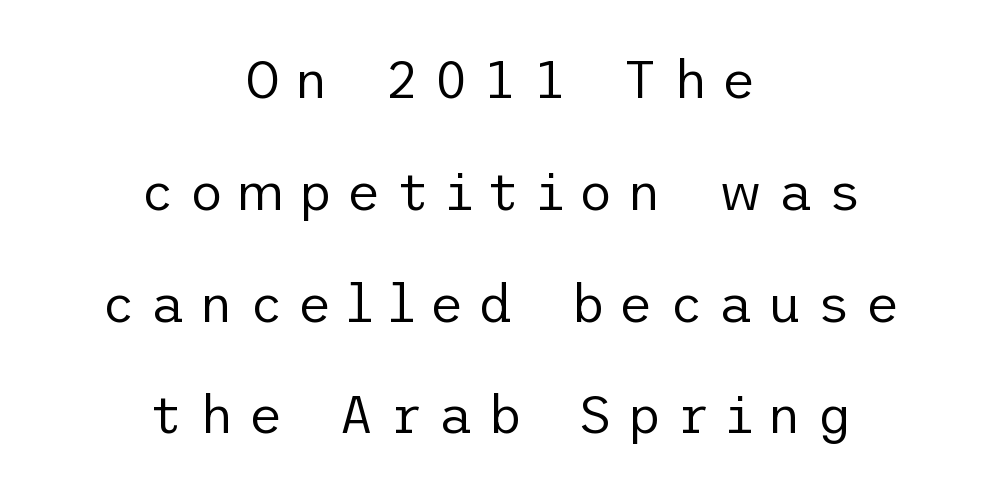
Nope, not italic — everything's standing straight. Teacher's note: observe the equal gaps on both sides — that is centered alignment. The typesetting does not lean heavy: it is not bold. Just letters on the line, the space beneath them empty. Nothing sits at the stroke ends, so this counts as sans-serif.
